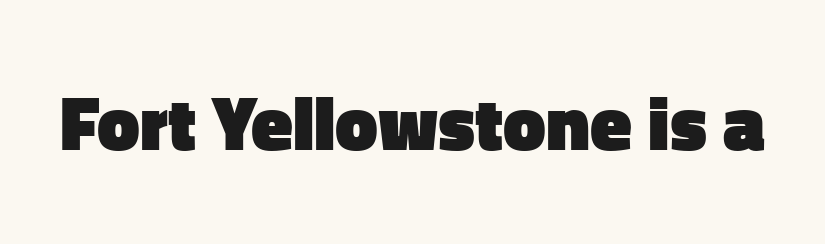
Q: Is the text bold? A: Yes.
Q: Is the text italic (slanted)? A: No, it is upright.
Q: Is the typeface a serif or a sans-serif typeface? A: Sans-serif.
Q: Is the text underlined? A: No.
Q: Is the spacing between letters normal or unusually wide? A: Normal.
Q: Width (condensed, normal, or wide)? A: Normal.
Q: Stroke contrast? A: Low.
Q: x-height? A: Medium.
Q: Monospaced? A: No.
